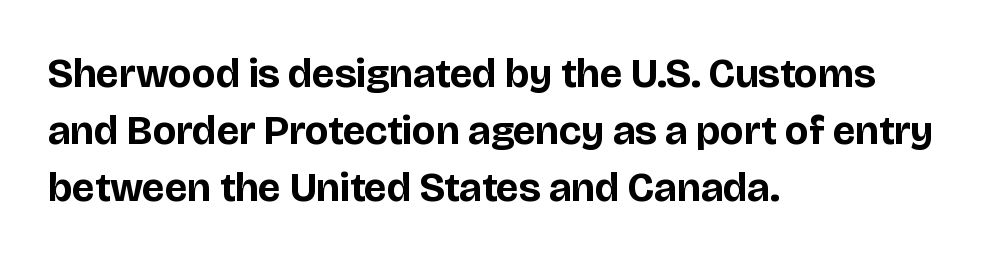
{"serif": "no", "italic": "no", "bold": "yes", "weight": "bold", "width": "normal", "stroke_contrast": "low", "x_height": "large", "monospaced": "no", "underline": "no", "align": "left", "line_spacing": "normal", "line_spacing_ratio": 1.39, "letter_spacing": "normal", "letter_spacing_em": 0.0, "glyph_px": 41}
